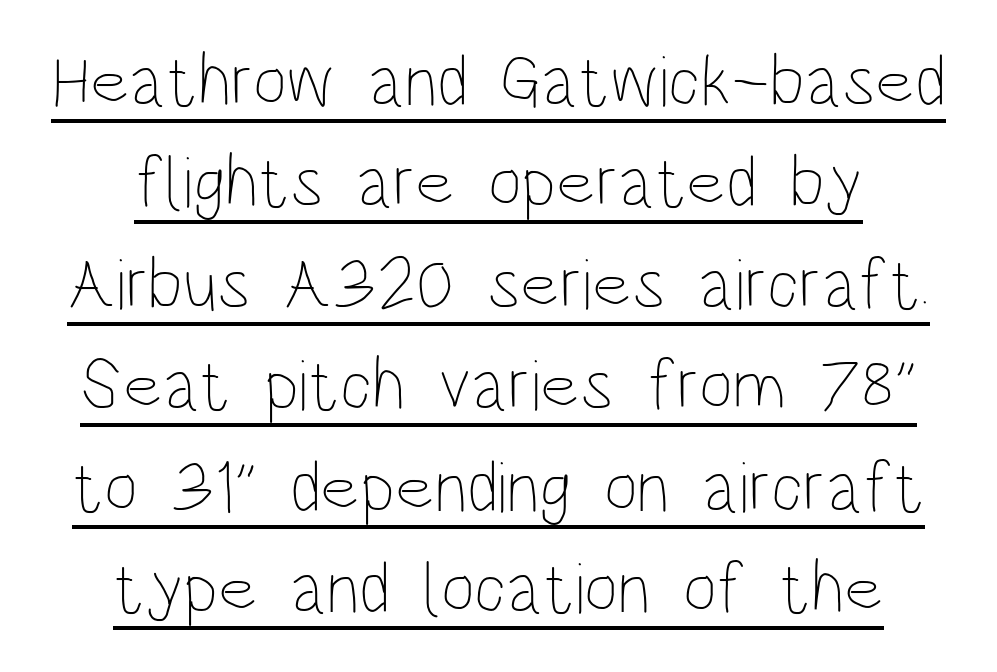
Caption: multi-line text, centered on the measure. Note the varied advance widths — an 'i' is clearly narrower than an 'm'. A typographer would call this underscored text. Characters remain perfectly vertical along every line. Whoever set this chose a conventional vertical rhythm.
